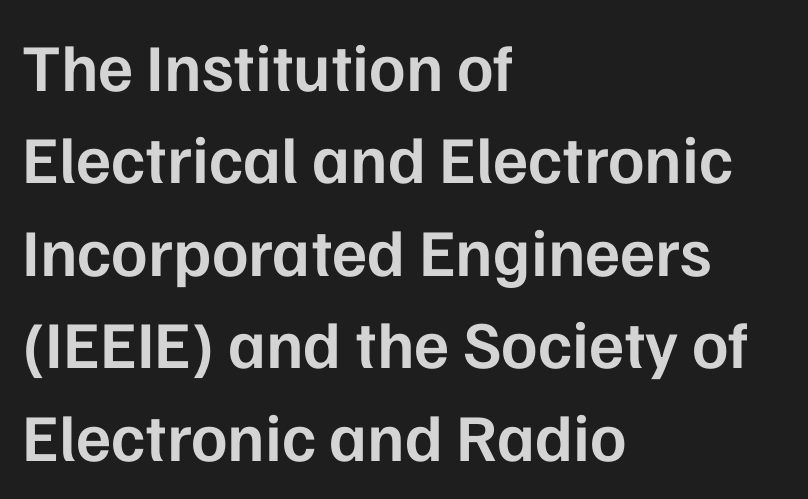
{"serif": "no", "italic": "no", "bold": "semi", "weight": "semibold", "width": "normal", "stroke_contrast": "low", "x_height": "medium", "monospaced": "no", "underline": "no", "align": "left", "line_spacing": "normal", "line_spacing_ratio": 1.38, "letter_spacing": "normal", "letter_spacing_em": 0.0, "glyph_px": 67}
